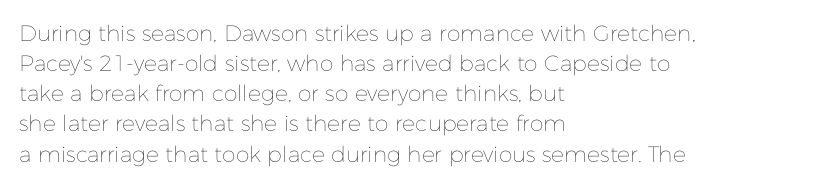
{"italic": "no", "bold": "no", "underline": "no", "align": "left", "line_spacing": "normal", "line_spacing_ratio": 1.37, "letter_spacing": "normal", "letter_spacing_em": 0.0, "glyph_px": 22}
